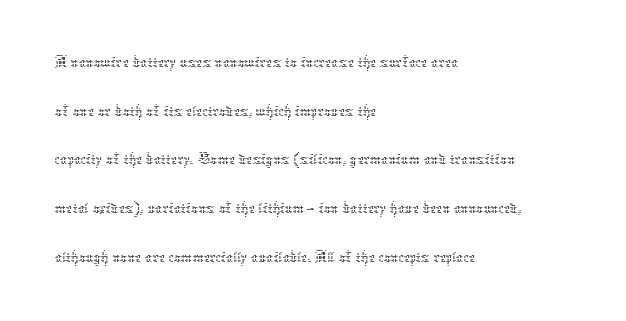
The image shows 35 px thin type, upright; set left-aligned, normal line spacing (1.39x), normal letter spacing, not underlined; low stroke contrast and a medium x-height.
